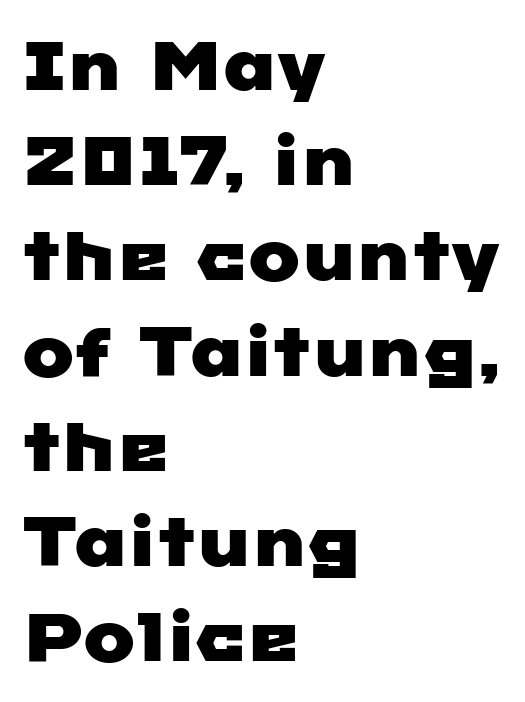
{"serif": "no", "width": "wide", "stroke_contrast": "low", "x_height": "medium", "monospaced": "no", "underline": "no", "align": "left", "line_spacing": "normal", "line_spacing_ratio": 1.38, "letter_spacing": "normal", "letter_spacing_em": 0.0, "glyph_px": 69}
